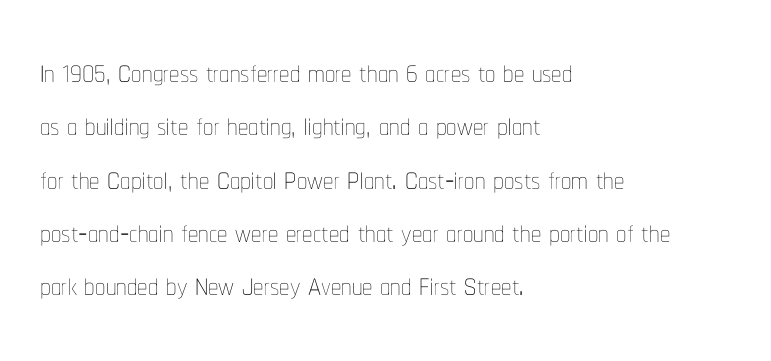
Heaviness? Minimal to ordinary, like unemphasized prose. Descender tails drop into unmarked territory. Students, note that the glyphs here touch the page at normal intervals. Line spacing here is normal. You could not count columns in this text — the font is proportionally spaced. A student would call this left alignment; a typographer would say flush left, rag right.
